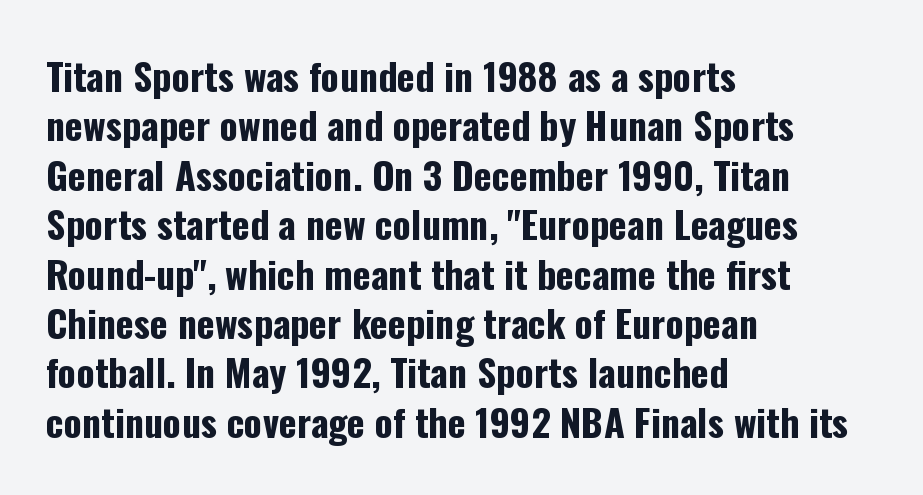
Q: Is the text bold? A: Yes.
Q: Is the text italic (slanted)? A: No, it is upright.
Q: Is the typeface a serif or a sans-serif typeface? A: Sans-serif.
Q: Is the text underlined? A: No.
Q: How is the paragraph aligned? A: Left-aligned.
Q: Is the spacing between letters normal or unusually wide? A: Normal.
Q: Is the spacing between lines tight, normal or loose? A: Normal.
Q: Width (condensed, normal, or wide)? A: Condensed.
Q: Stroke contrast? A: Low.
Q: x-height? A: Medium.
Q: Monospaced? A: No.
